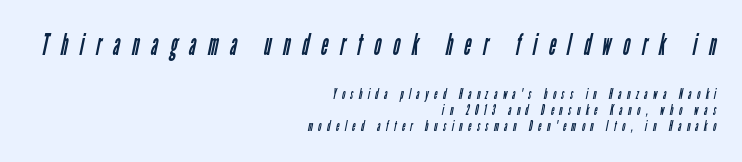
Heaviness? Minimal to ordinary, like unemphasized prose. Whoever set this made the first block the dominant, larger element. Here the glyphs are tracked loosely, breaking word shapes into spaced letters. The area under the type is left untouched.
